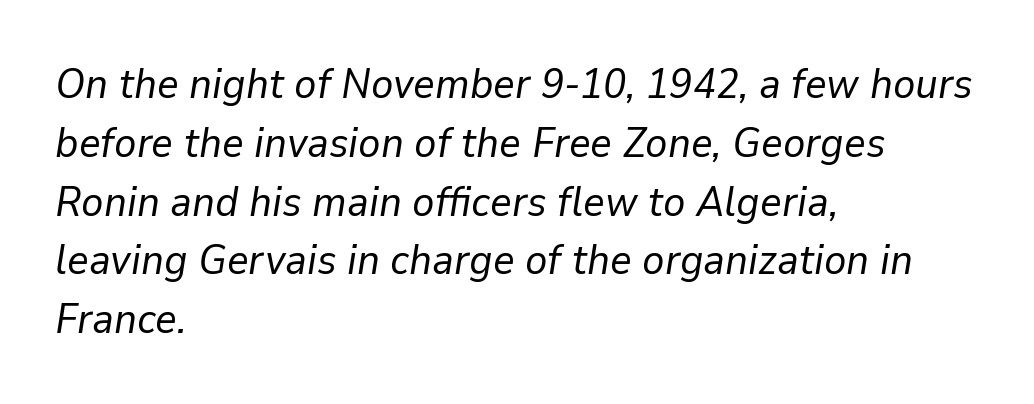
Q: Is the text bold? A: No.
Q: Is the text italic (slanted)? A: Yes, it leans right by about 9 degrees.
Q: Is the text underlined? A: No.
Q: How is the paragraph aligned? A: Left-aligned.
Q: Is the spacing between letters normal or unusually wide? A: Normal.
Q: Is the spacing between lines tight, normal or loose? A: Normal.
Q: Width (condensed, normal, or wide)? A: Normal.
Q: Stroke contrast? A: Low.
Q: x-height? A: Medium.
Q: Monospaced? A: No.
